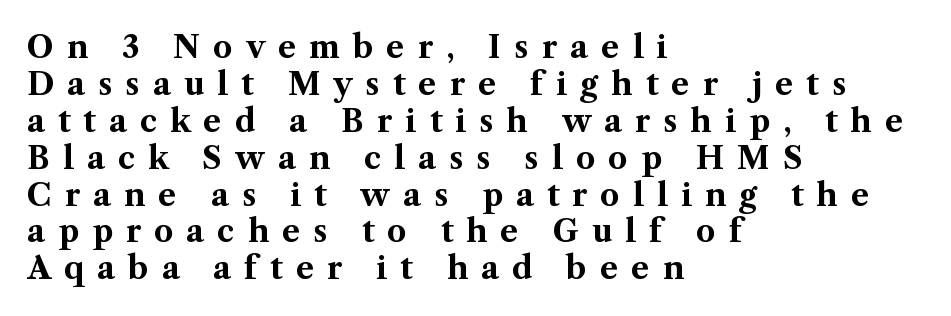
{"serif": "yes", "italic": "no", "bold": "yes", "weight": "bold", "width": "normal", "stroke_contrast": "medium", "x_height": "medium", "monospaced": "no", "underline": "no", "align": "left", "line_spacing_ratio": 1.19, "letter_spacing": "wide", "letter_spacing_em": 0.42, "glyph_px": 31}
